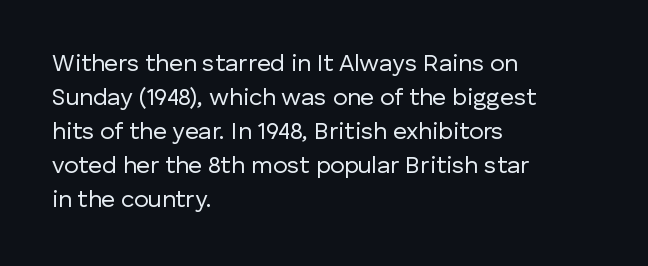
Q: Is the text bold? A: No.
Q: Is the text italic (slanted)? A: No, it is upright.
Q: Is the text underlined? A: No.
Q: How is the paragraph aligned? A: Left-aligned.
Q: Is the spacing between letters normal or unusually wide? A: Normal.
Q: Is the spacing between lines tight, normal or loose? A: Normal.
